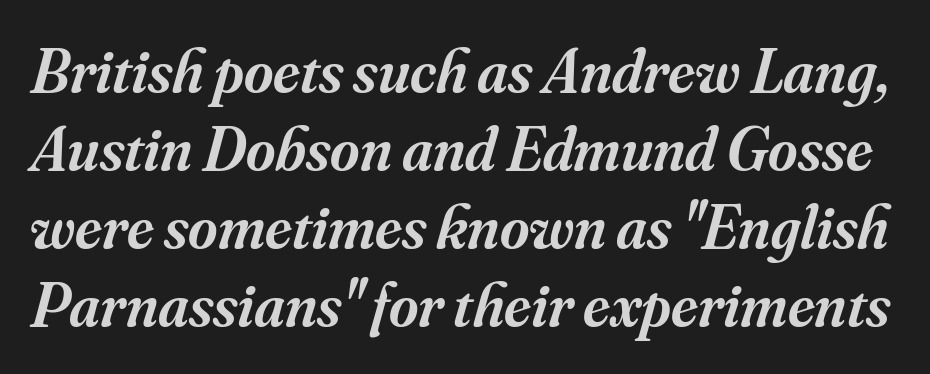
{"serif": "yes", "italic": "yes", "lean": "right", "slant_degrees": 16, "bold": "semi", "weight": "semibold", "width": "normal", "stroke_contrast": "medium", "x_height": "small", "monospaced": "no", "underline": "no", "line_spacing_ratio": 1.24, "letter_spacing": "normal", "letter_spacing_em": 0.0, "glyph_px": 63}
